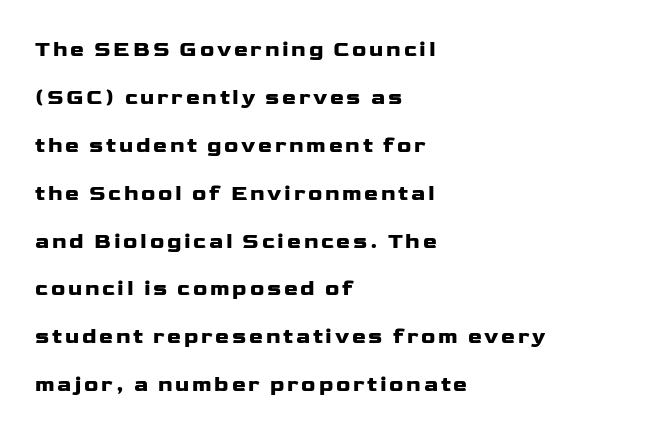
The image shows 21 px text type, upright; set left-aligned, loose line spacing (2.28x), not underlined.
